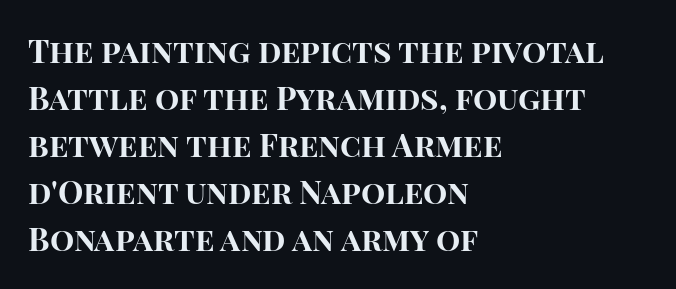
{"serif": "no", "italic": "no", "bold": "yes", "weight": "bold", "width": "normal", "stroke_contrast": "high", "x_height": "large", "monospaced": "no", "underline": "no", "align": "left", "line_spacing": "normal", "line_spacing_ratio": 1.47, "letter_spacing": "normal", "letter_spacing_em": 0.0, "glyph_px": 32}
